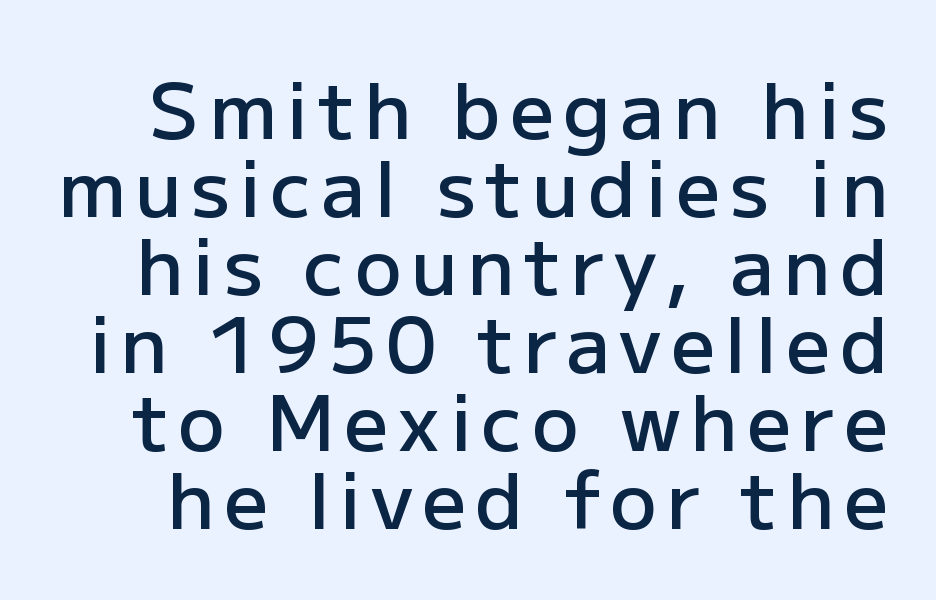
Spacing verdict: proportional, widths tailored to each character. Anything drawn beneath the words? Only blank space. Every stem runs plumb, perpendicular to the baseline. The space between consecutive lines is stingy.
